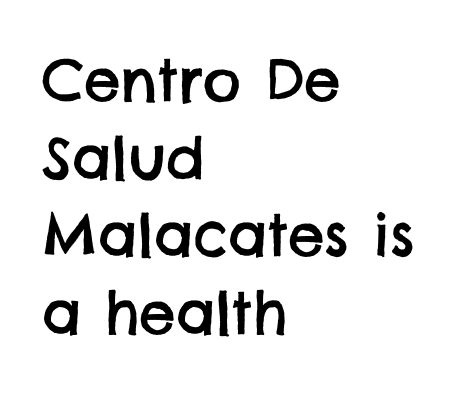
Regarding serifs, this sample does without them. Casual observation: everything's shoved over to the left. The passage shown is typed in a proportional face where columns would drift. Characters follow at the spacing the type designer built in. What's the leading like? Ordinary, nothing unusual.
